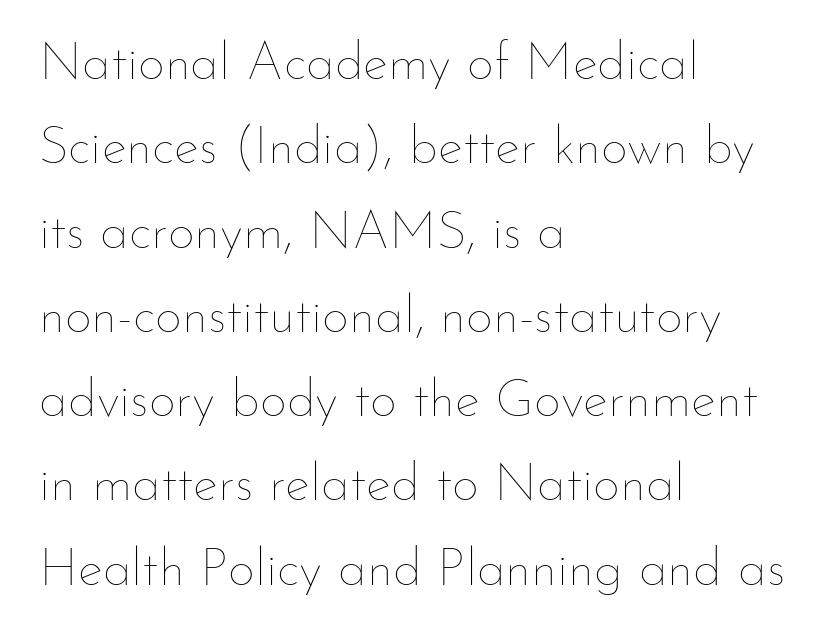
Casual observation: everything's shoved over to the left. Line spacing here is normal. Letter spacing: default. Ink coverage per letter is moderate at most.
